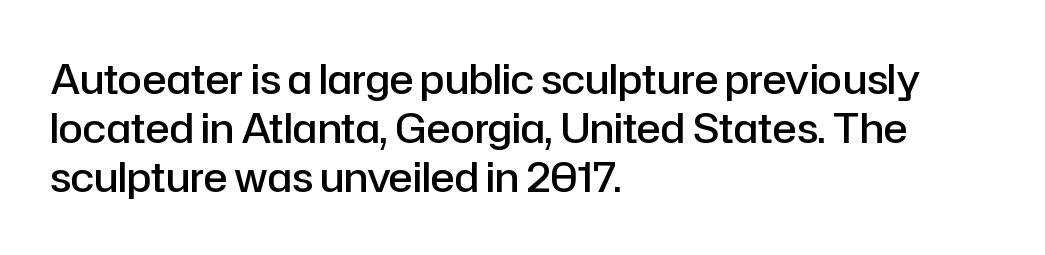
The image shows 40 px semibold sans-serif type, upright; set left-aligned, line spacing 1.22x, normal letter spacing, not underlined; low stroke contrast and a medium x-height.
